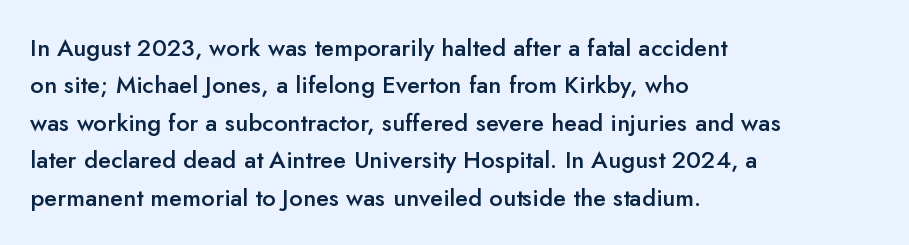
Summary of vertical rhythm: regular, with standard interline spacing. Do the letters lean? They stand straight. The passage is arranged the way most books set body copy — flush left. Bare-footed words on every line. The gaps between neighbouring characters are ordinary and unremarkable.
